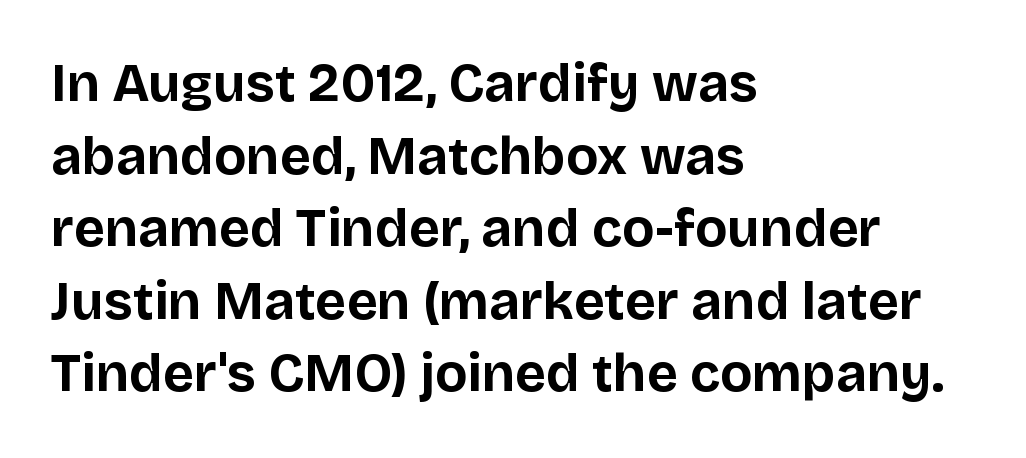
{"serif": "no", "italic": "no", "bold": "yes", "weight": "bold", "width": "normal", "stroke_contrast": "low", "x_height": "large", "monospaced": "no", "underline": "no", "align": "left", "line_spacing": "normal", "line_spacing_ratio": 1.37, "letter_spacing": "normal", "letter_spacing_em": 0.0, "glyph_px": 53}
